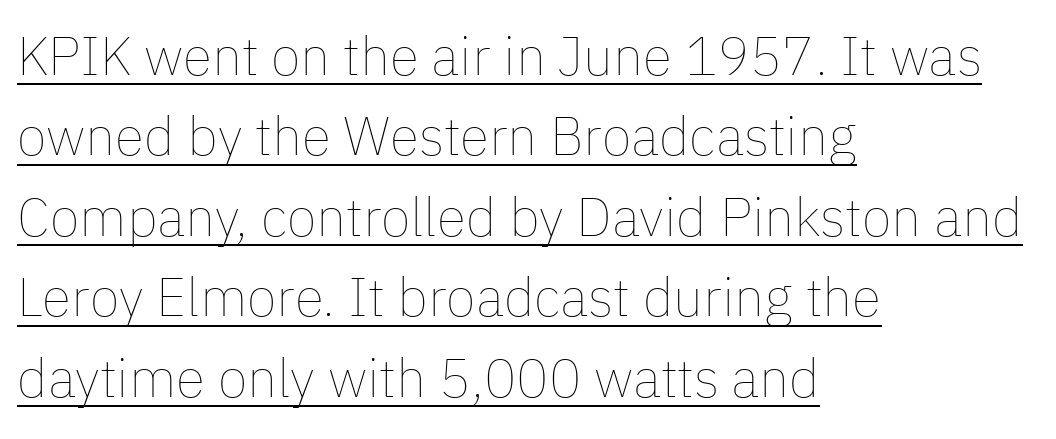
Notice how a bar underscores the lettering throughout. Evenly set lines give the paragraph a standard silhouette. A classic flush-left, rag-right setting is used for this passage. The typeface has the unassuming heft of standard copy or less. Compared with typical body copy, the letter spacing here is the same.
